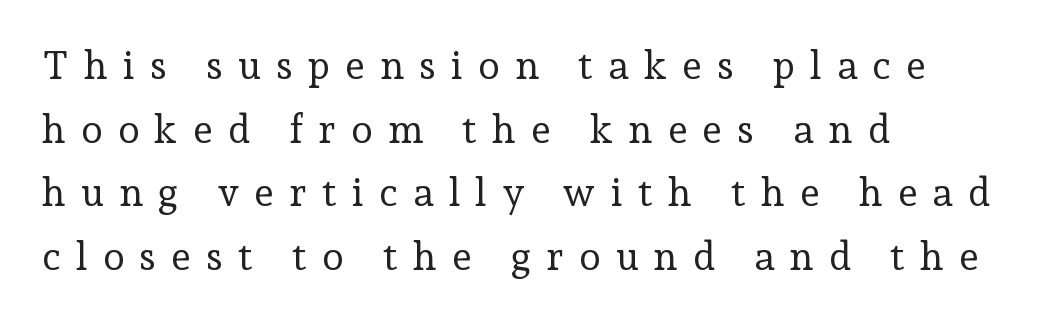
{"serif": "yes", "italic": "no", "bold": "no", "weight": "regular", "width": "normal", "stroke_contrast": "low", "x_height": "medium", "monospaced": "no", "underline": "no", "align": "left", "line_spacing": "normal", "line_spacing_ratio": 1.63, "letter_spacing": "wide", "letter_spacing_em": 0.39, "glyph_px": 39}
